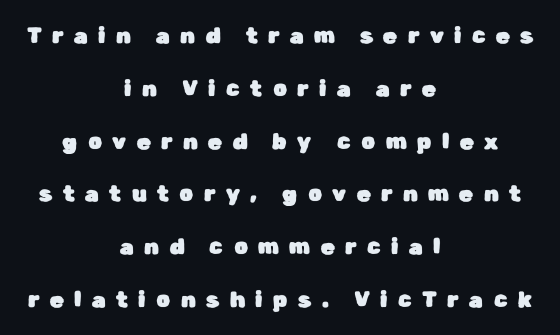
Q: Is the text italic (slanted)? A: No, it is upright.
Q: Is the text underlined? A: No.
Q: How is the paragraph aligned? A: Centered.
Q: Is the spacing between letters normal or unusually wide? A: Unusually wide.
Q: Is the spacing between lines tight, normal or loose? A: Loose.
